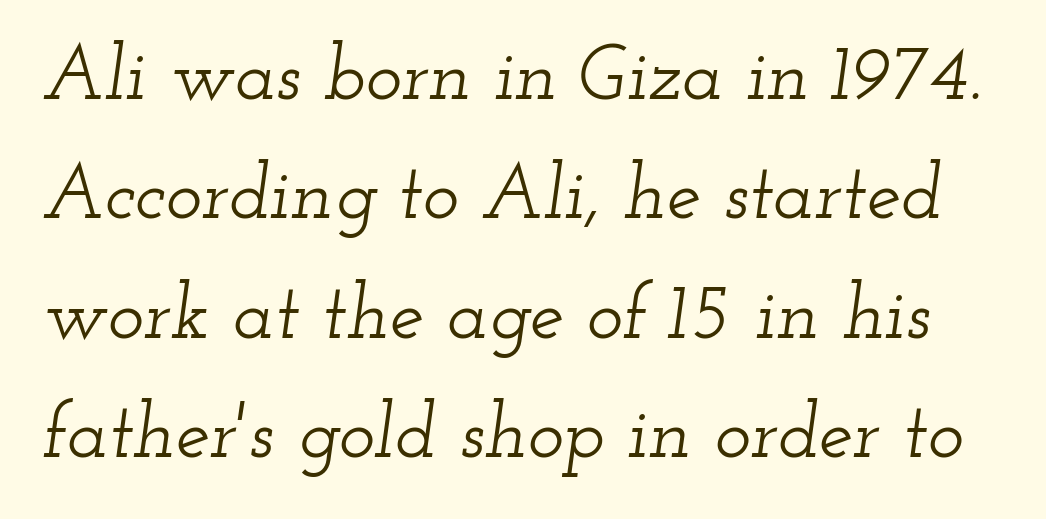
The image shows 77 px wide serif type, italic (leaning right); set normal line spacing (1.55x), normal letter spacing, not underlined; low stroke contrast and a small x-height.
